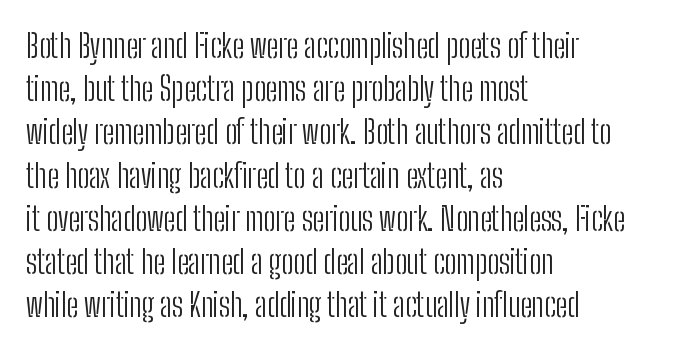
{"serif": "no", "italic": "no", "bold": "no", "weight": "light", "width": "condensed", "stroke_contrast": "low", "x_height": "medium", "monospaced": "no", "underline": "no", "align": "left", "line_spacing": "normal", "line_spacing_ratio": 1.35, "letter_spacing": "normal", "letter_spacing_em": 0.0, "glyph_px": 32}
